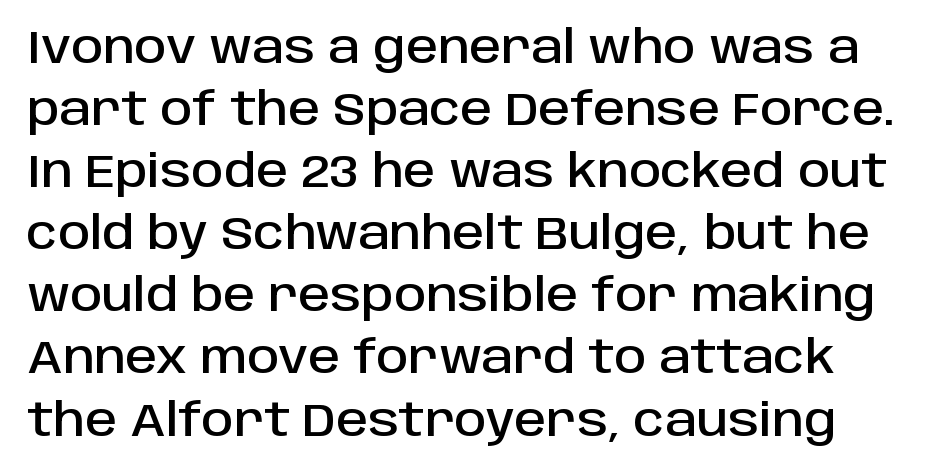
{"serif": "no", "italic": "no", "width": "normal", "stroke_contrast": "low", "x_height": "large", "monospaced": "no", "underline": "no", "line_spacing": "normal", "line_spacing_ratio": 1.38, "letter_spacing": "normal", "letter_spacing_em": 0.0, "glyph_px": 45}
